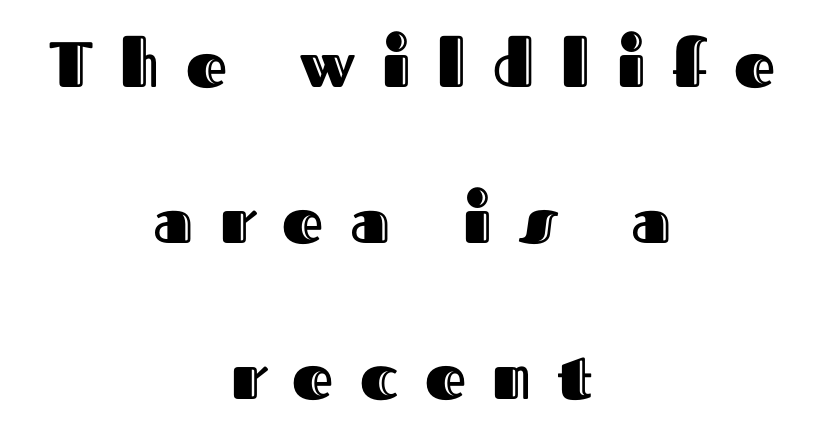
{"italic": "no", "width": "normal", "x_height": "medium", "monospaced": "no", "underline": "no", "align": "center", "line_spacing": "loose", "line_spacing_ratio": 2.44, "letter_spacing": "wide", "letter_spacing_em": 0.42, "glyph_px": 64}
